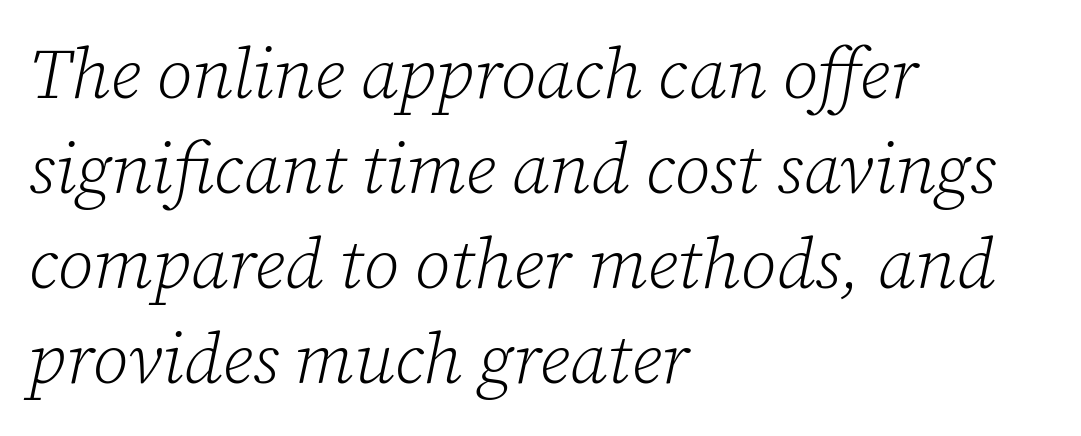
The image shows 71 px light serif type, italic (leaning right); set left-aligned, normal line spacing (1.34x), normal letter spacing, not underlined; low stroke contrast and a medium x-height.
